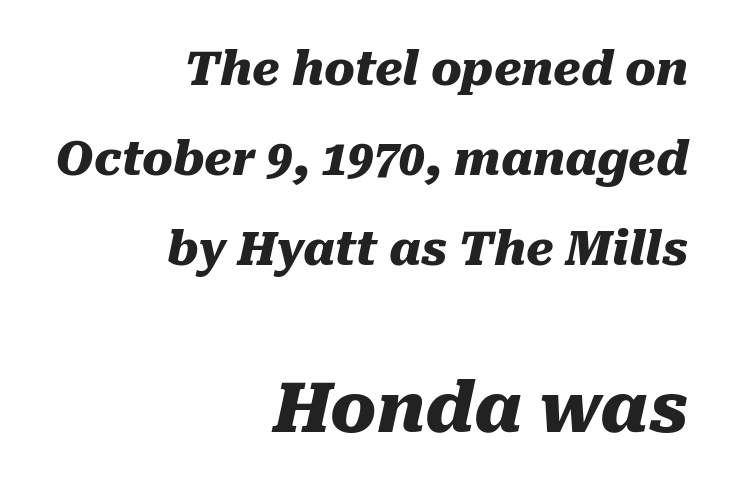
{"italic": "yes", "lean": "right", "slant_degrees": 10, "bold": "yes", "weight": "heavy", "width": "normal", "stroke_contrast": "medium", "x_height": "medium", "monospaced": "no", "underline": "no", "align": "right", "line_spacing": "loose", "line_spacing_ratio": 1.96, "letter_spacing": "normal", "letter_spacing_em": 0.0, "larger_block": "second", "size_ratio": 1.5, "glyph_px": 69}
